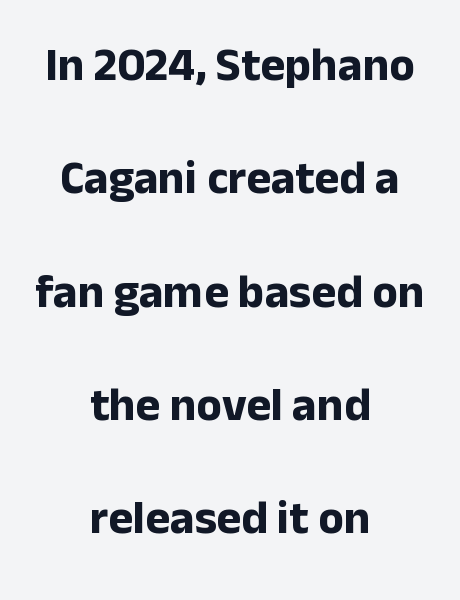
{"serif": "no", "italic": "no", "bold": "yes", "weight": "bold", "width": "normal", "stroke_contrast": "low", "x_height": "medium", "monospaced": "no", "underline": "no", "align": "center", "line_spacing": "loose", "line_spacing_ratio": 2.41, "letter_spacing": "normal", "letter_spacing_em": 0.0, "glyph_px": 47}
